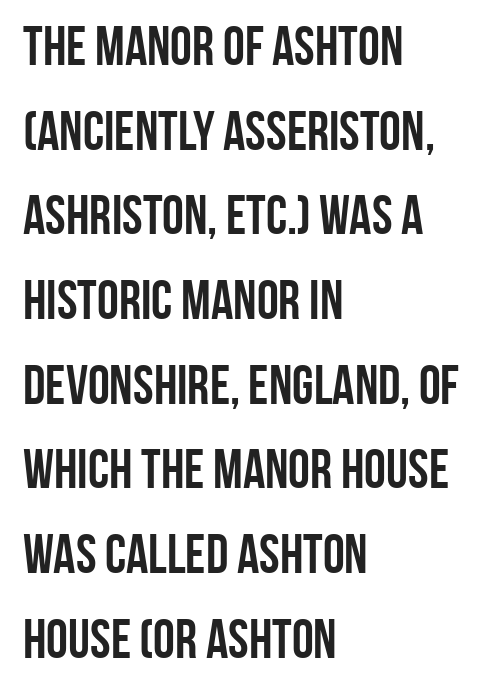
The image shows 55 px semibold, condensed sans-serif type, upright; set left-aligned, normal line spacing (1.54x), normal letter spacing, not underlined; low stroke contrast and a large x-height.
